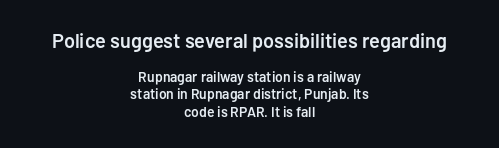
The image shows 20 px text type, upright; set centered, line spacing 1.22x, normal letter spacing, not underlined; the first (top) block is 1.43x larger.
